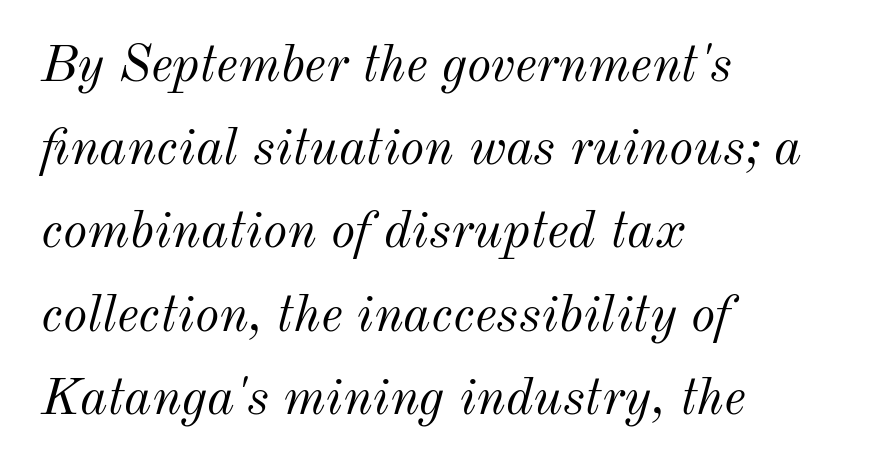
Q: Is the text bold? A: No.
Q: Is the text italic (slanted)? A: Yes, it leans right by about 12 degrees.
Q: Is the text underlined? A: No.
Q: How is the paragraph aligned? A: Left-aligned.
Q: Is the spacing between letters normal or unusually wide? A: Normal.
Q: Is the spacing between lines tight, normal or loose? A: Normal.
Q: Width (condensed, normal, or wide)? A: Normal.
Q: Stroke contrast? A: Medium.
Q: x-height? A: Small.
Q: Monospaced? A: No.
